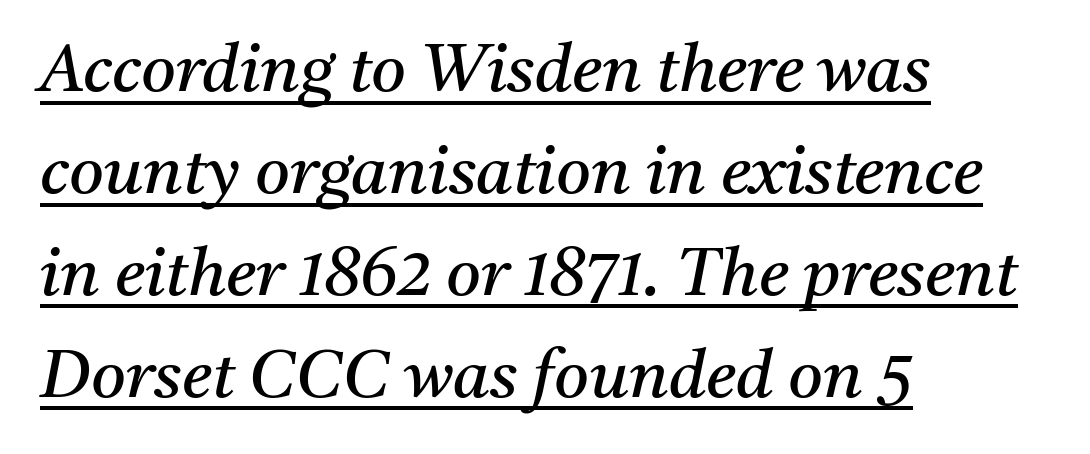
The type family on display is of the serif kind. Does the leading feel generous? No, just average. You could not count columns in this text — the font is proportionally spaced. The passage shown has conventional tracking throughout. Slanted lettering throughout. You can see a thin bar hugging the bottom of the glyphs.
